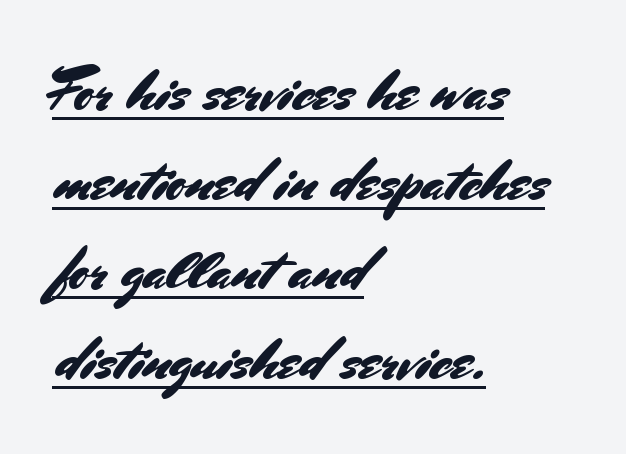
Q: Is the text italic (slanted)? A: Yes.
Q: Is the typeface a serif or a sans-serif typeface? A: Sans-serif.
Q: Is the text underlined? A: Yes.
Q: How is the paragraph aligned? A: Left-aligned.
Q: Is the spacing between letters normal or unusually wide? A: Normal.
Q: Is the spacing between lines tight, normal or loose? A: Normal.
Q: Width (condensed, normal, or wide)? A: Normal.
Q: Stroke contrast? A: Medium.
Q: x-height? A: Small.
Q: Monospaced? A: No.
